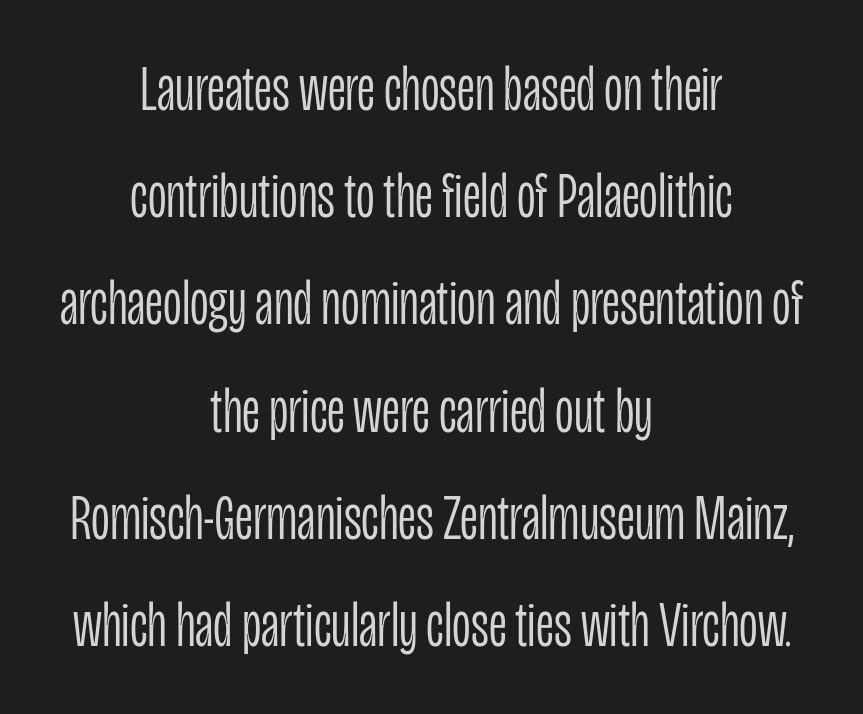
{"serif": "no", "italic": "no", "bold": "no", "weight": "light", "width": "condensed", "stroke_contrast": "low", "x_height": "large", "monospaced": "no", "underline": "no", "align": "center", "line_spacing": "normal", "line_spacing_ratio": 1.65, "letter_spacing": "normal", "letter_spacing_em": 0.0, "glyph_px": 65}
